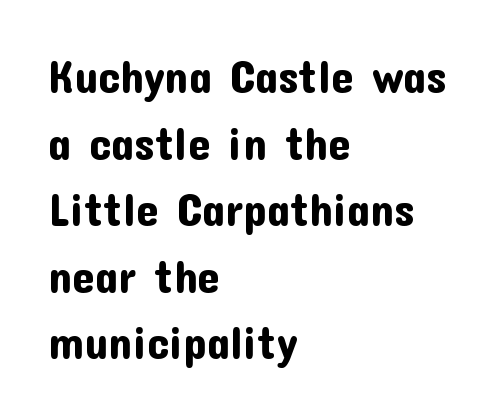
Q: Is the text italic (slanted)? A: No, it is upright.
Q: Is the typeface a serif or a sans-serif typeface? A: Sans-serif.
Q: Is the text underlined? A: No.
Q: How is the paragraph aligned? A: Left-aligned.
Q: Is the spacing between letters normal or unusually wide? A: Normal.
Q: Is the spacing between lines tight, normal or loose? A: Normal.
Q: Width (condensed, normal, or wide)? A: Normal.
Q: Stroke contrast? A: Low.
Q: x-height? A: Medium.
Q: Monospaced? A: No.
